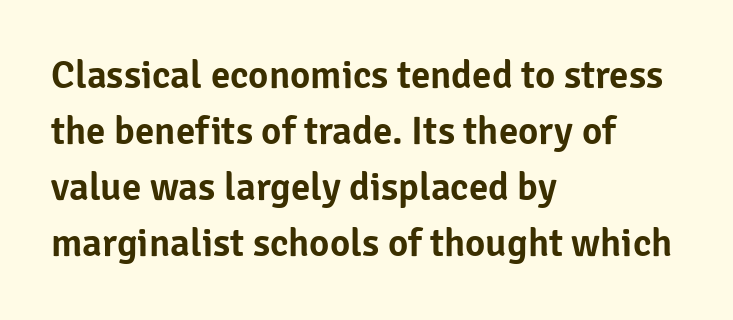
{"serif": "no", "italic": "no", "width": "normal", "stroke_contrast": "low", "x_height": "medium", "monospaced": "no", "underline": "no", "align": "left", "line_spacing": "normal", "line_spacing_ratio": 1.44, "letter_spacing": "normal", "letter_spacing_em": 0.0, "glyph_px": 39}
